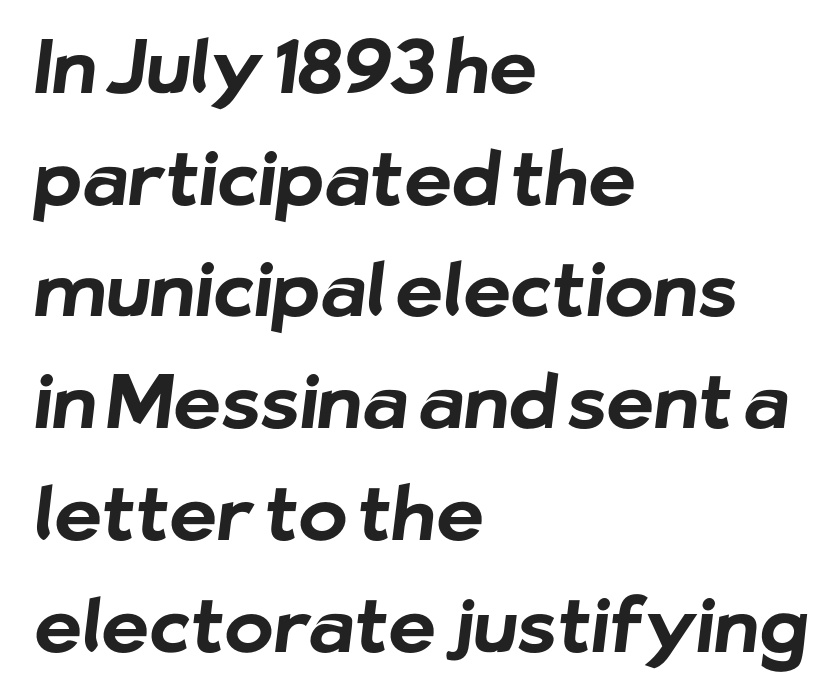
{"serif": "no", "bold": "yes", "weight": "bold", "width": "normal", "stroke_contrast": "low", "x_height": "medium", "monospaced": "no", "underline": "no", "align": "left", "line_spacing": "normal", "line_spacing_ratio": 1.51, "letter_spacing": "normal", "letter_spacing_em": 0.0, "glyph_px": 74}
